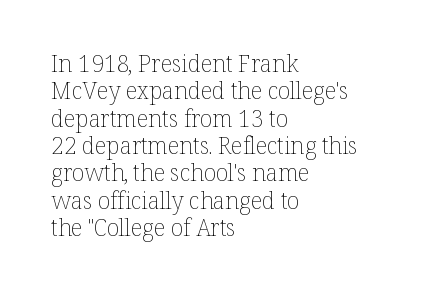
Unlike italic type, these characters show no tilt at all. In terms of letterspacing, this is plain default setting. Decoration check: the copy has no underline. The strokes are not fattened; the text isn't bold. Every row of glyphs begins at an identical x-position on the left.
